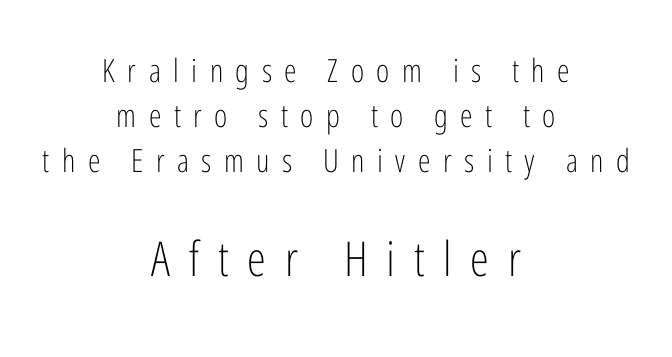
Q: Is the text bold? A: No.
Q: Is the text italic (slanted)? A: No, it is upright.
Q: Is the typeface a serif or a sans-serif typeface? A: Sans-serif.
Q: Is the text underlined? A: No.
Q: How is the paragraph aligned? A: Centered.
Q: Is the spacing between letters normal or unusually wide? A: Unusually wide.
Q: Is the spacing between lines tight, normal or loose? A: Normal.
Q: Which block of text is set in a larger size, the first (top) or the second (bottom)? A: The second (bottom) one.
Q: Width (condensed, normal, or wide)? A: Condensed.
Q: Stroke contrast? A: Low.
Q: x-height? A: Medium.
Q: Monospaced? A: No.
